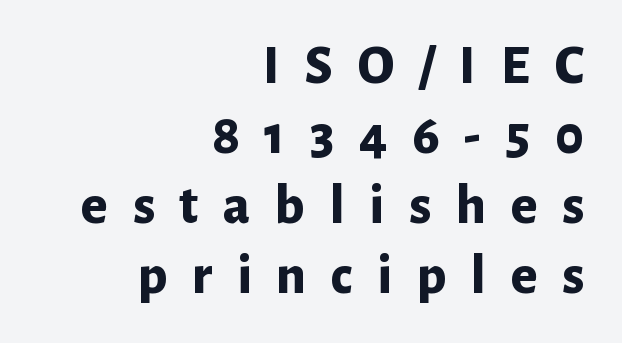
{"serif": "no", "italic": "no", "bold": "yes", "weight": "bold", "width": "normal", "stroke_contrast": "low", "x_height": "medium", "monospaced": "no", "underline": "no", "align": "right", "line_spacing": "normal", "line_spacing_ratio": 1.25, "letter_spacing": "wide", "letter_spacing_em": 0.44, "glyph_px": 56}
